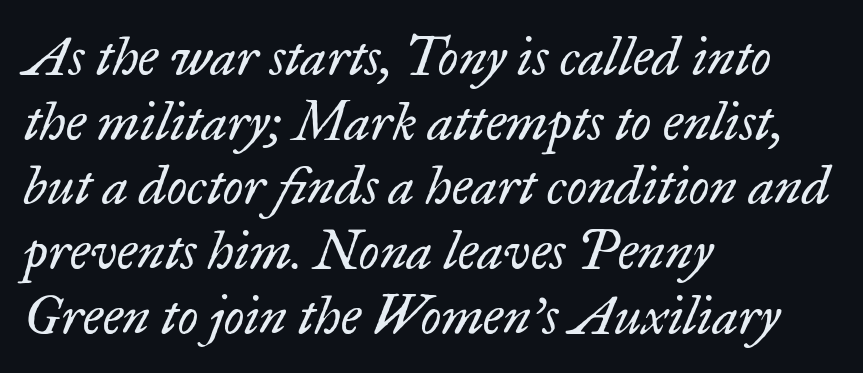
Q: Is the text bold? A: No.
Q: Is the text italic (slanted)? A: Yes, it leans right by about 17 degrees.
Q: Is the typeface a serif or a sans-serif typeface? A: Serif.
Q: Is the text underlined? A: No.
Q: How is the paragraph aligned? A: Left-aligned.
Q: Is the spacing between letters normal or unusually wide? A: Normal.
Q: Width (condensed, normal, or wide)? A: Normal.
Q: Stroke contrast? A: Low.
Q: x-height? A: Small.
Q: Monospaced? A: No.
